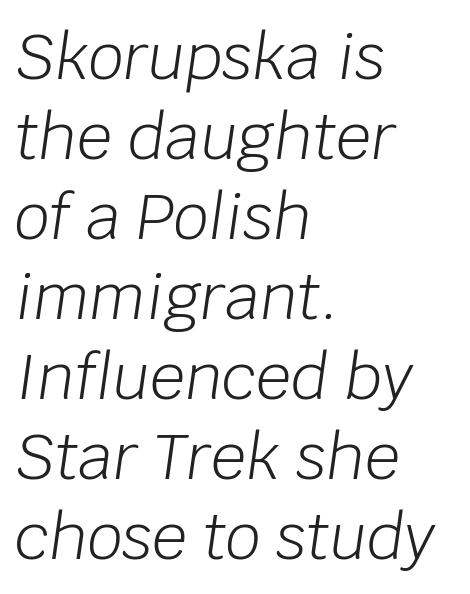
Q: Is the text bold? A: No.
Q: Is the text italic (slanted)? A: Yes, it leans right by about 8 degrees.
Q: Is the text underlined? A: No.
Q: How is the paragraph aligned? A: Left-aligned.
Q: Is the spacing between letters normal or unusually wide? A: Normal.
Q: Is the spacing between lines tight, normal or loose? A: Normal.
Q: Width (condensed, normal, or wide)? A: Normal.
Q: Stroke contrast? A: Low.
Q: x-height? A: Large.
Q: Monospaced? A: No.
